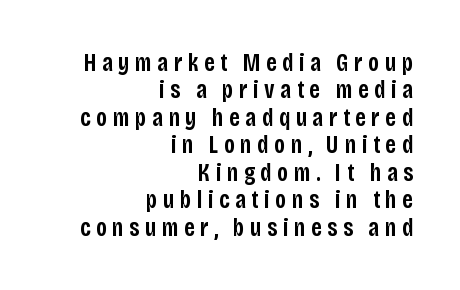
{"italic": "no", "bold": "semi", "underline": "no", "align": "right", "line_spacing": "tight", "line_spacing_ratio": 1.1, "letter_spacing": "wide", "letter_spacing_em": 0.22, "glyph_px": 25}
